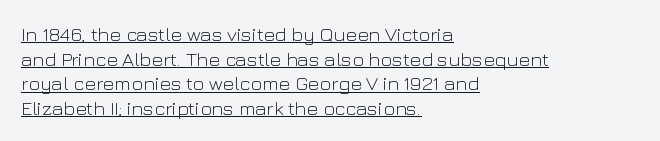
The image shows 20 px text type, upright; set left-aligned, line spacing 1.23x, normal letter spacing, underlined.
